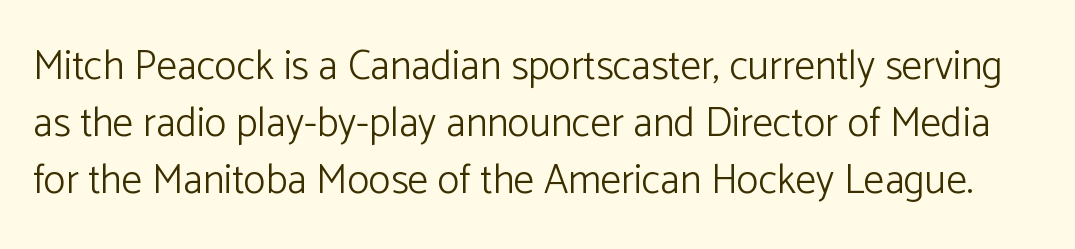
Notice how the stems are strictly vertical — no italics here. Whoever set this chose a conventional vertical rhythm. Has an underline been added? It has not. The rendering uses natural spacing where letterforms have individual widths.
